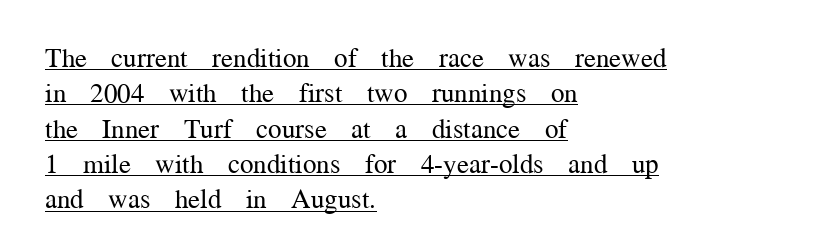
{"italic": "no", "bold": "no", "underline": "yes", "align": "left", "line_spacing": "normal", "line_spacing_ratio": 1.31, "letter_spacing": "normal", "letter_spacing_em": 0.0, "glyph_px": 27}
